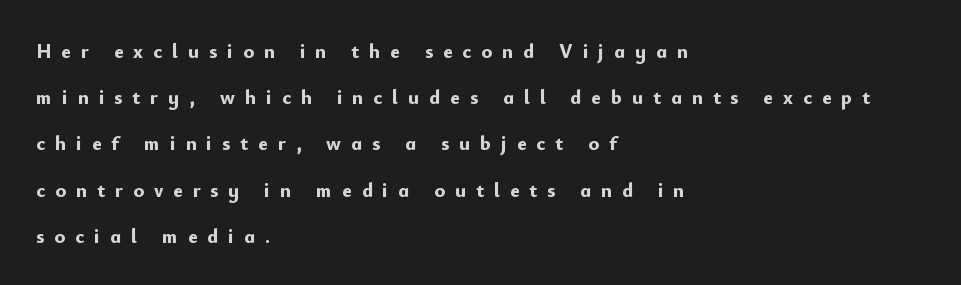
The image shows 20 px bold type, upright; set left-aligned, loose line spacing (2.31x), unusually wide letter spacing (+0.5 em), not underlined.
